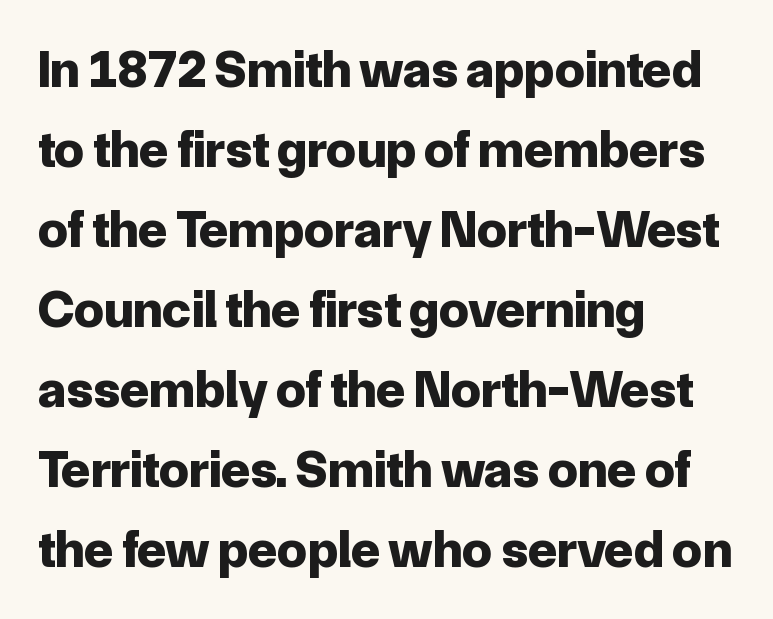
The image shows 53 px bold sans-serif type, upright; set left-aligned, normal line spacing (1.51x), normal letter spacing, not underlined; low stroke contrast and a medium x-height.
